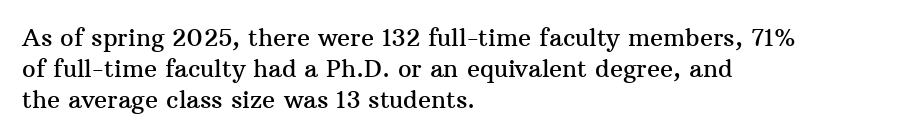
The image shows 24 px text type, upright; set left-aligned, normal line spacing (1.3x), normal letter spacing, not underlined.
